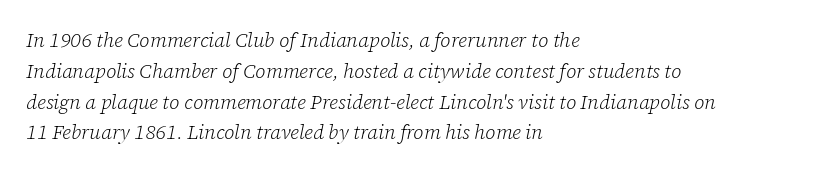
The typesetting does not lean heavy: it is not bold. The passage shown is not underscored anywhere. The passage shown leans; its letterforms are oblique. Normally led — the rows are evenly, conventionally spaced. The horizontal fit of the characters is conventional and even.
